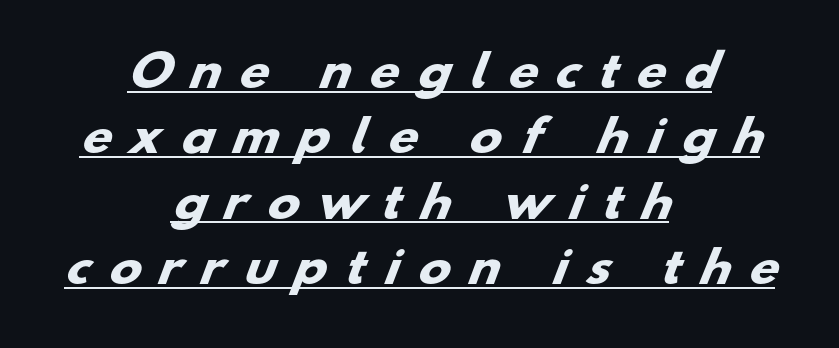
{"serif": "no", "bold": "yes", "weight": "heavy", "width": "wide", "stroke_contrast": "low", "x_height": "small", "monospaced": "no", "underline": "yes", "align": "center", "line_spacing": "normal", "line_spacing_ratio": 1.52, "letter_spacing": "wide", "letter_spacing_em": 0.47, "glyph_px": 43}
